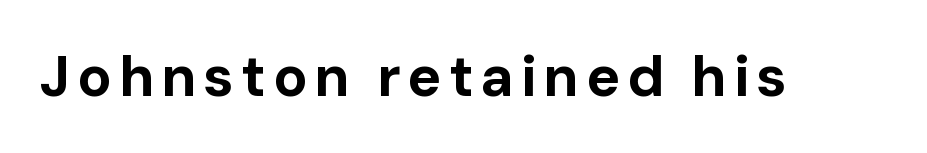
Q: Is the text bold? A: Yes.
Q: Is the text italic (slanted)? A: No, it is upright.
Q: Is the typeface a serif or a sans-serif typeface? A: Sans-serif.
Q: Is the text underlined? A: No.
Q: Width (condensed, normal, or wide)? A: Normal.
Q: Stroke contrast? A: Low.
Q: x-height? A: Medium.
Q: Monospaced? A: No.
